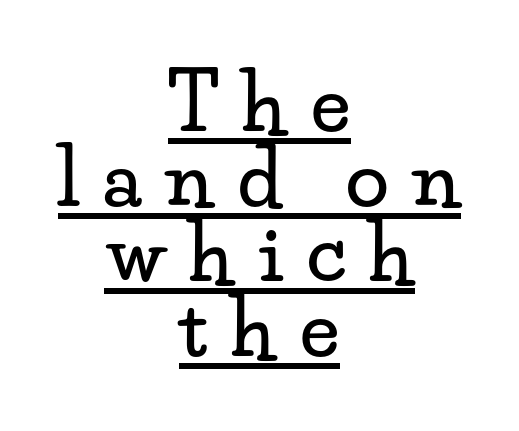
{"serif": "yes", "italic": "no", "width": "wide", "stroke_contrast": "low", "x_height": "small", "monospaced": "no", "underline": "yes", "align": "center", "line_spacing": "tight", "line_spacing_ratio": 0.96, "letter_spacing": "wide", "letter_spacing_em": 0.31, "glyph_px": 78}
